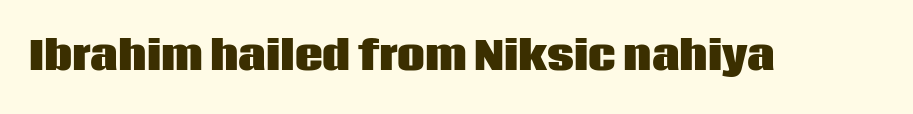
The image shows 39 px heavy sans-serif type, upright; set normal letter spacing, not underlined; low stroke contrast and a large x-height.
